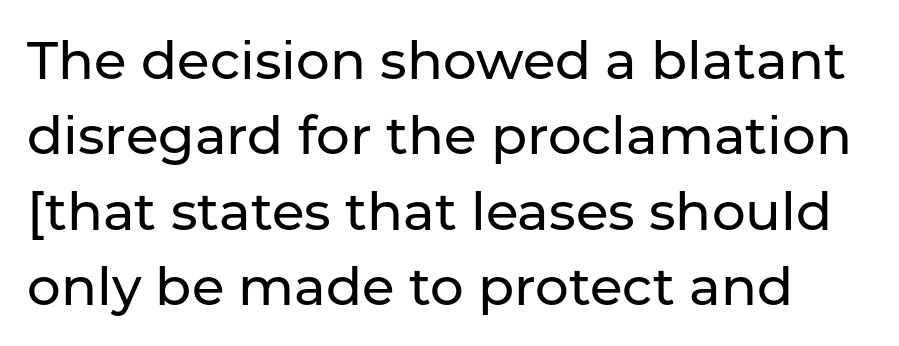
These lines were composed using upright roman letters. Proportional: the letters do not fall into vertical columns. Descender tails drop into unmarked territory. Typographically, this falls in the sans-serif category. Interline gaps are of average width in this sample. Short note: letters normally spaced.
